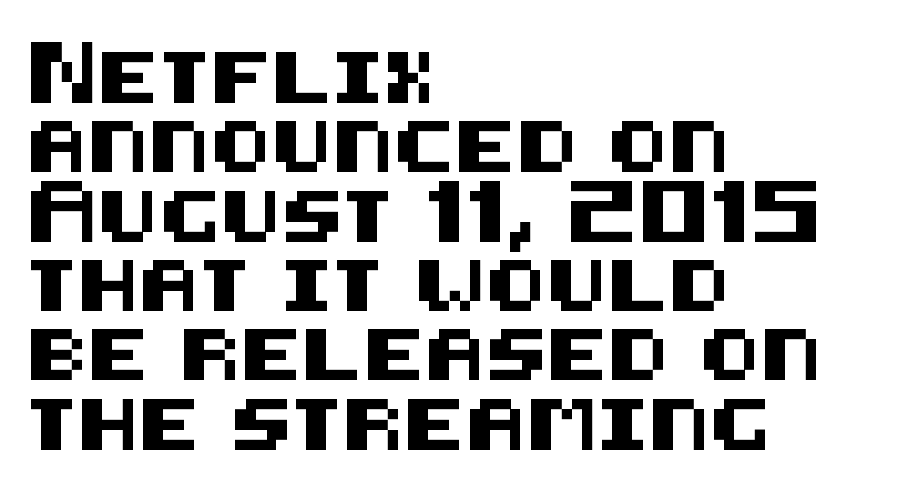
{"serif": "no", "italic": "no", "width": "normal", "stroke_contrast": "medium", "x_height": "large", "underline": "no", "align": "left", "line_spacing": "normal", "line_spacing_ratio": 1.36, "letter_spacing": "normal", "letter_spacing_em": 0.0, "glyph_px": 51}
